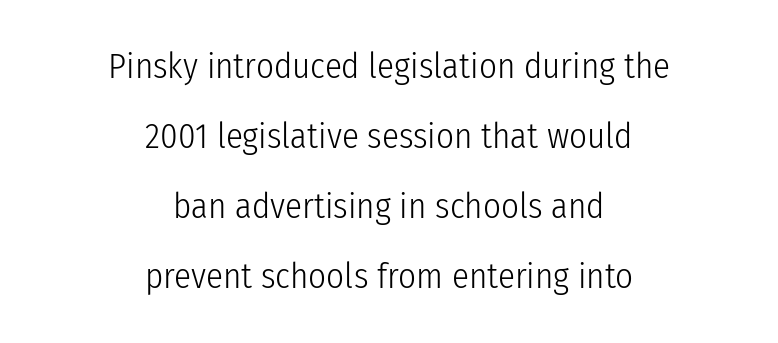
The image shows 35 px light, condensed sans-serif type, upright; set centered, loose line spacing (2.0x), normal letter spacing, not underlined; low stroke contrast and a medium x-height.
